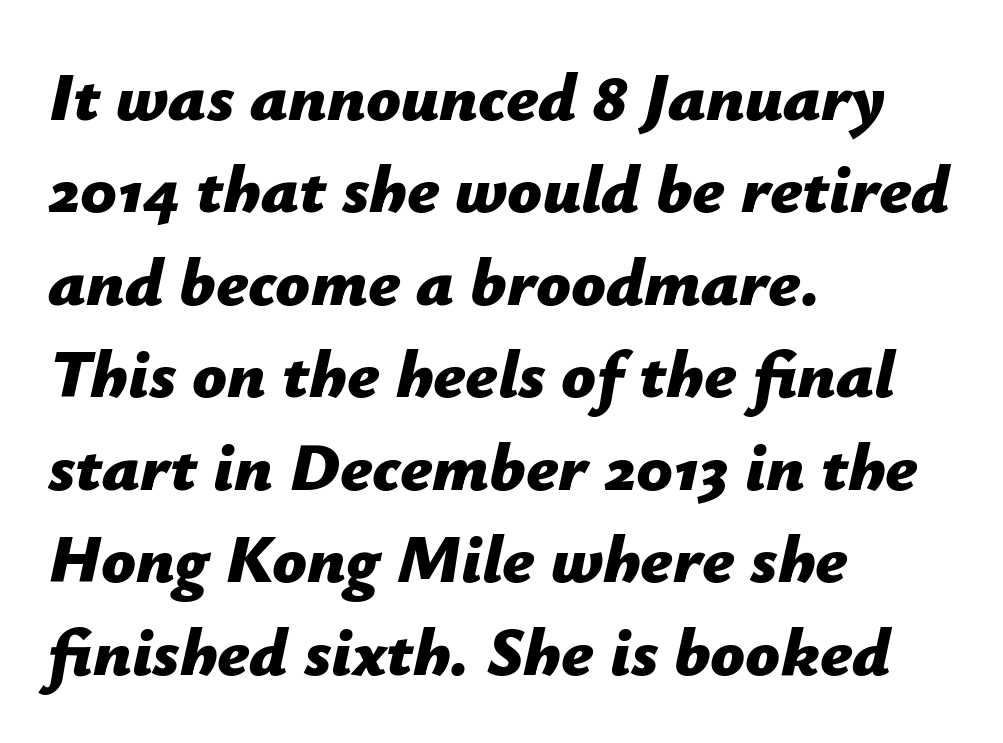
The rendering uses natural spacing where letterforms have individual widths. Only glyphs here, with clear space below each row. Observe the ordinary spacing: letters are neighbours, not strangers. The lettering tilts uniformly, giving the passage an italic look. The glyphs have the mass of a bold cut.
